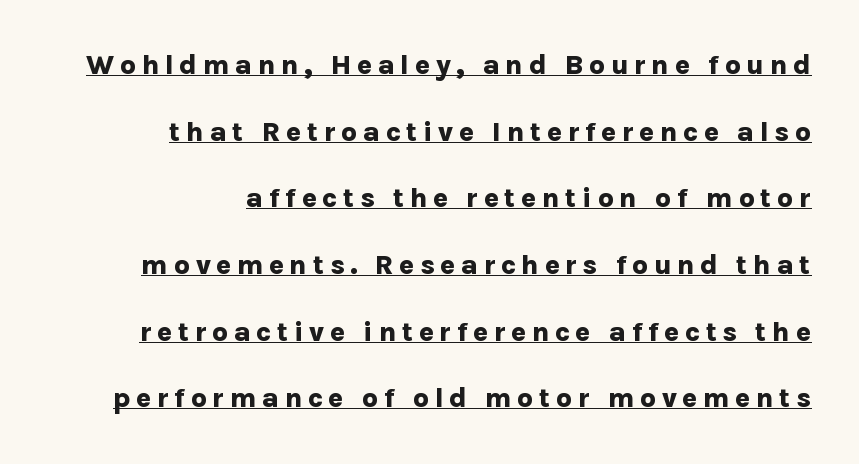
The image shows 28 px bold sans-serif type, upright; set right-aligned, loose line spacing (2.38x), underlined; low stroke contrast and a medium x-height.
